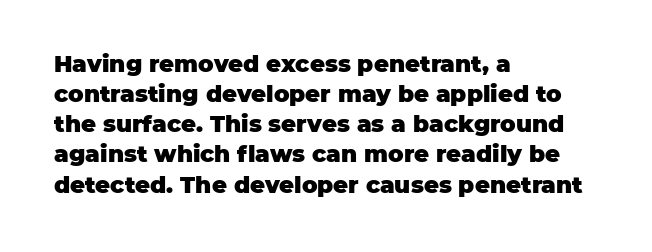
Q: Is the text bold? A: Yes.
Q: Is the text italic (slanted)? A: No, it is upright.
Q: Is the text underlined? A: No.
Q: How is the paragraph aligned? A: Left-aligned.
Q: Is the spacing between letters normal or unusually wide? A: Normal.
Q: Is the spacing between lines tight, normal or loose? A: Normal.
